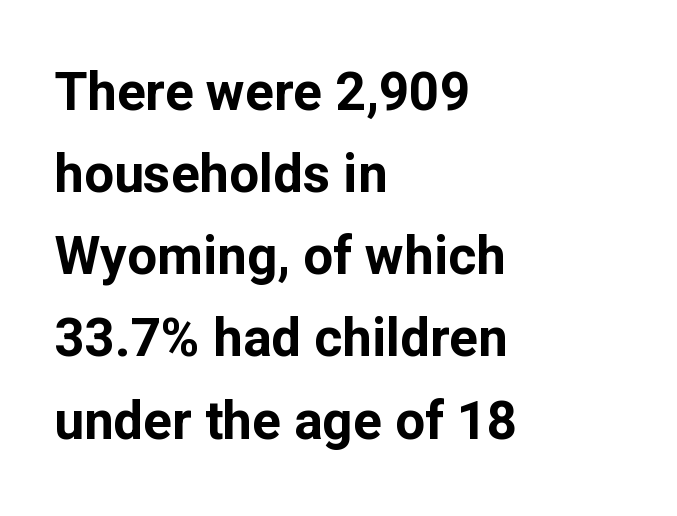
Q: Is the text bold? A: Yes.
Q: Is the text italic (slanted)? A: No, it is upright.
Q: Is the typeface a serif or a sans-serif typeface? A: Sans-serif.
Q: Is the text underlined? A: No.
Q: How is the paragraph aligned? A: Left-aligned.
Q: Is the spacing between letters normal or unusually wide? A: Normal.
Q: Is the spacing between lines tight, normal or loose? A: Normal.
Q: Width (condensed, normal, or wide)? A: Normal.
Q: Stroke contrast? A: Low.
Q: x-height? A: Medium.
Q: Monospaced? A: No.
